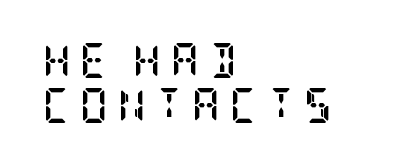
{"serif": "yes", "italic": "no", "bold": "yes", "weight": "semibold", "width": "condensed", "stroke_contrast": "low", "x_height": "large", "underline": "no", "align": "left", "line_spacing": "normal", "line_spacing_ratio": 1.3, "letter_spacing": "wide", "letter_spacing_em": 0.25, "glyph_px": 35}
